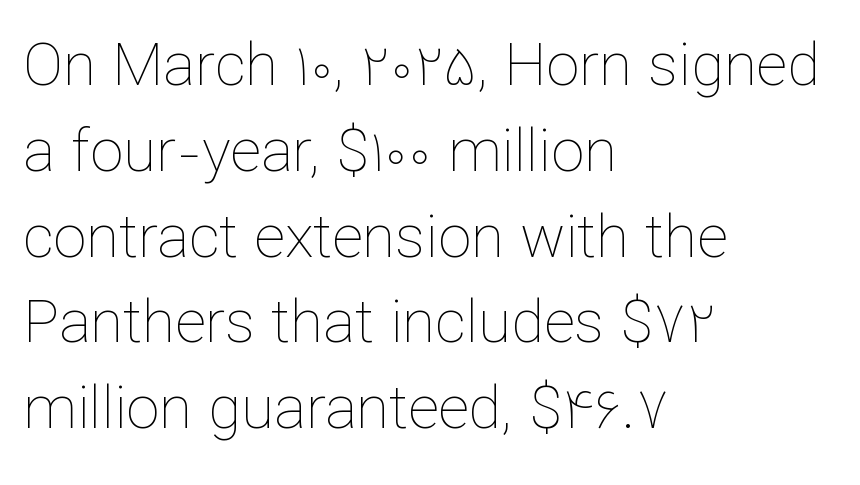
Q: Is the text bold? A: No.
Q: Is the text italic (slanted)? A: No, it is upright.
Q: Is the text underlined? A: No.
Q: How is the paragraph aligned? A: Left-aligned.
Q: Is the spacing between letters normal or unusually wide? A: Normal.
Q: Is the spacing between lines tight, normal or loose? A: Normal.
Q: Width (condensed, normal, or wide)? A: Normal.
Q: Stroke contrast? A: Low.
Q: x-height? A: Medium.
Q: Monospaced? A: No.
